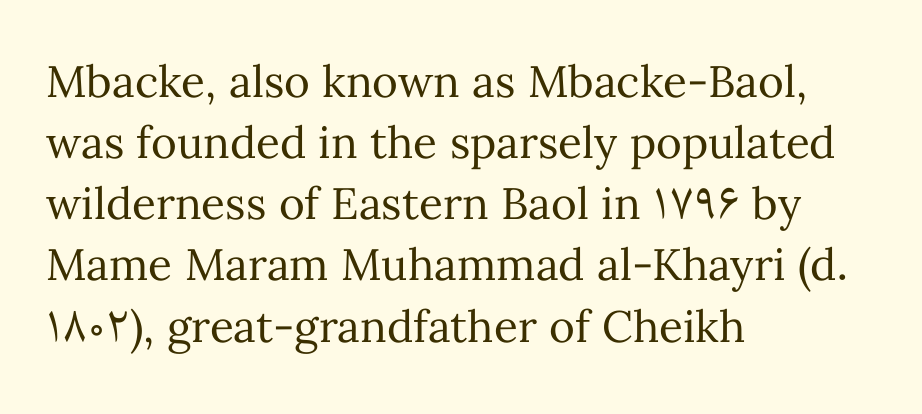
Posture: straight, roman, zero tilt. The vertical gap from one line to the next is medium. Standard letterfit; no display-style spreading of the glyphs. The glyphs are unaccompanied by any horizontal stroke below them. Stems and bowls with no extra thickness — not bold.
